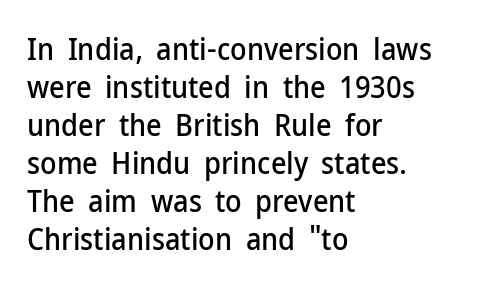
Q: Is the text italic (slanted)? A: No, it is upright.
Q: Is the typeface a serif or a sans-serif typeface? A: Sans-serif.
Q: Is the text underlined? A: No.
Q: How is the paragraph aligned? A: Left-aligned.
Q: Is the spacing between letters normal or unusually wide? A: Normal.
Q: Is the spacing between lines tight, normal or loose? A: Normal.
Q: Width (condensed, normal, or wide)? A: Normal.
Q: Stroke contrast? A: Low.
Q: x-height? A: Medium.
Q: Monospaced? A: No.
